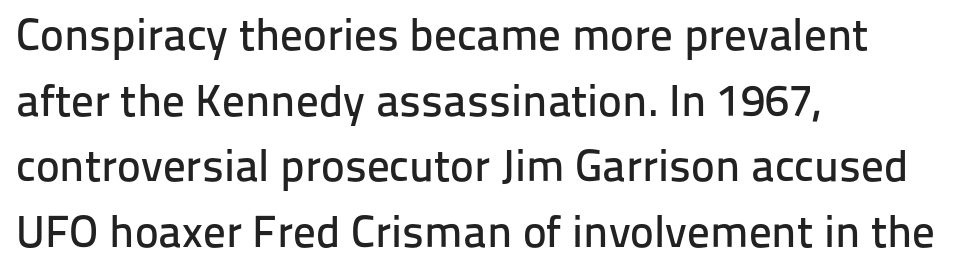
The image shows 45 px sans-serif type, upright; set left-aligned, normal line spacing (1.46x), normal letter spacing, not underlined; low stroke contrast and a medium x-height.
